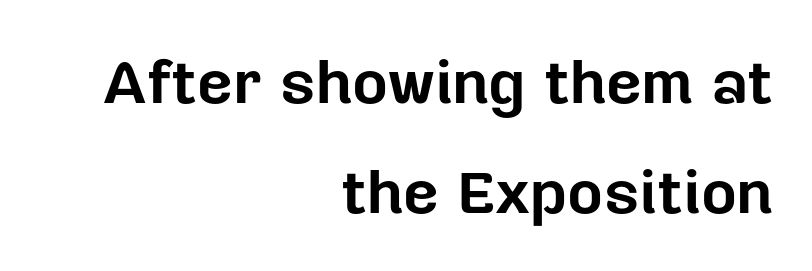
Q: Is the text bold? A: Yes.
Q: Is the text italic (slanted)? A: No, it is upright.
Q: Is the typeface a serif or a sans-serif typeface? A: Sans-serif.
Q: Is the text underlined? A: No.
Q: How is the paragraph aligned? A: Right-aligned.
Q: Is the spacing between letters normal or unusually wide? A: Normal.
Q: Width (condensed, normal, or wide)? A: Normal.
Q: Stroke contrast? A: Low.
Q: x-height? A: Medium.
Q: Monospaced? A: No.
